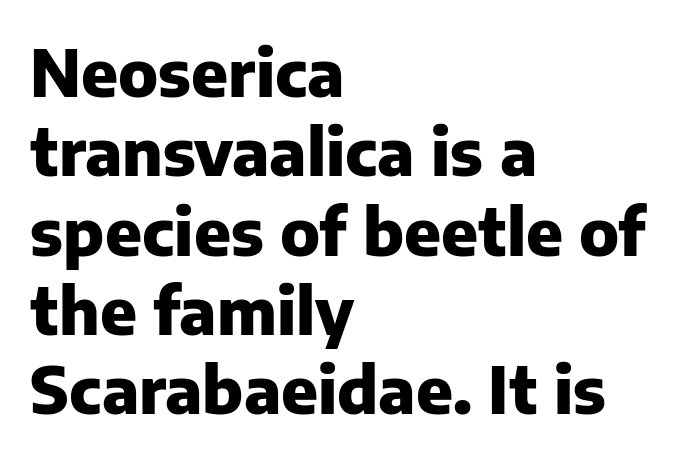
{"serif": "no", "italic": "no", "bold": "yes", "weight": "heavy", "width": "normal", "stroke_contrast": "low", "x_height": "medium", "monospaced": "no", "underline": "no", "align": "left", "line_spacing_ratio": 1.22, "letter_spacing": "normal", "letter_spacing_em": 0.0, "glyph_px": 65}
